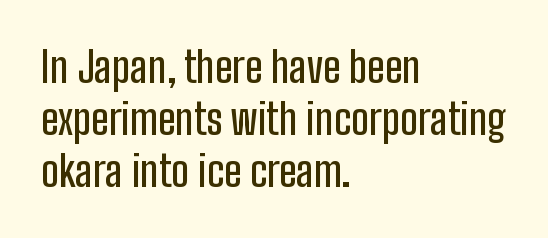
Q: Is the text italic (slanted)? A: No, it is upright.
Q: Is the typeface a serif or a sans-serif typeface? A: Sans-serif.
Q: Is the text underlined? A: No.
Q: How is the paragraph aligned? A: Left-aligned.
Q: Is the spacing between letters normal or unusually wide? A: Normal.
Q: Width (condensed, normal, or wide)? A: Condensed.
Q: Stroke contrast? A: Low.
Q: x-height? A: Medium.
Q: Monospaced? A: No.
